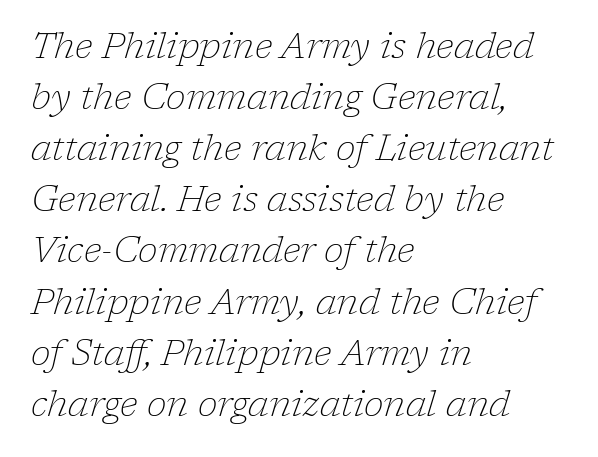
Q: Is the text bold? A: No.
Q: Is the text italic (slanted)? A: Yes, it leans right by about 17 degrees.
Q: Is the typeface a serif or a sans-serif typeface? A: Serif.
Q: Is the text underlined? A: No.
Q: How is the paragraph aligned? A: Left-aligned.
Q: Is the spacing between letters normal or unusually wide? A: Normal.
Q: Is the spacing between lines tight, normal or loose? A: Normal.
Q: Width (condensed, normal, or wide)? A: Normal.
Q: Stroke contrast? A: Low.
Q: x-height? A: Medium.
Q: Monospaced? A: No.
